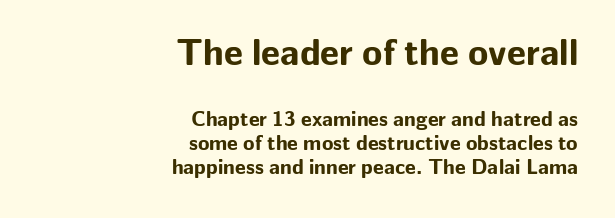
{"serif": "no", "italic": "no", "bold": "yes", "weight": "bold", "width": "normal", "stroke_contrast": "low", "x_height": "medium", "monospaced": "no", "underline": "no", "align": "right", "line_spacing_ratio": 1.16, "letter_spacing": "normal", "letter_spacing_em": 0.0, "larger_block": "first", "size_ratio": 1.76, "glyph_px": 37}
